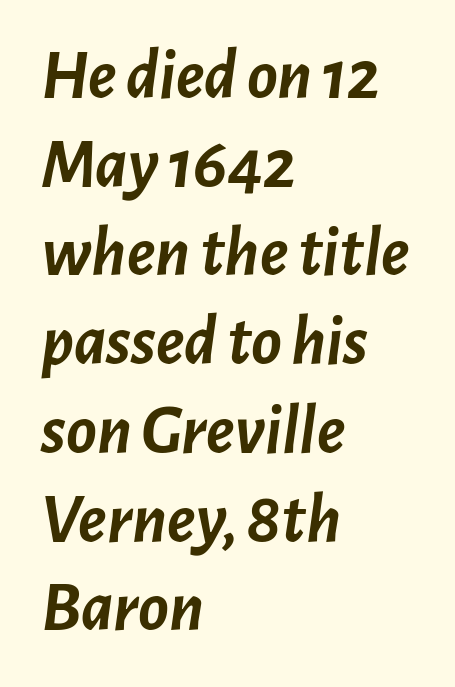
This sample uses an oblique cut, with every glyph tilted off the vertical. Heavy-handed strokes throughout: this text is bold. Bare-footed words on every line. Successive baselines arrive at the customary interval. The setting favours the left margin, as ordinary paragraphs usually do.
